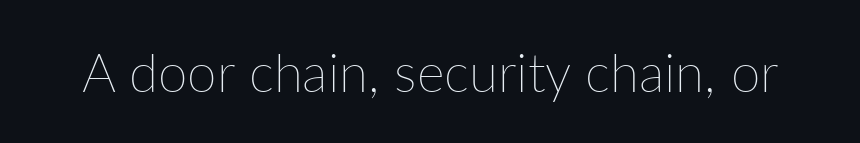
The image shows 53 px thin type, upright; set normal letter spacing, not underlined; low stroke contrast and a medium x-height.
